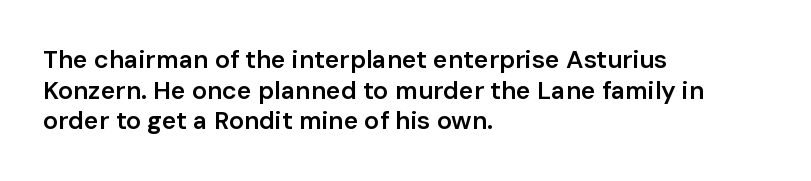
{"italic": "no", "bold": "semi", "underline": "no", "align": "left", "line_spacing_ratio": 1.23, "letter_spacing": "normal", "letter_spacing_em": 0.0, "glyph_px": 25}
